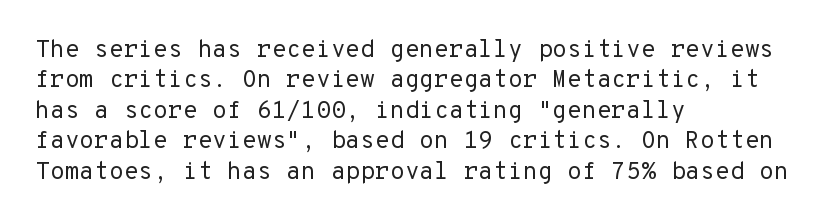
Q: Is the text bold? A: No.
Q: Is the text italic (slanted)? A: No, it is upright.
Q: Is the text underlined? A: No.
Q: How is the paragraph aligned? A: Left-aligned.
Q: Is the spacing between letters normal or unusually wide? A: Normal.
Q: Is the spacing between lines tight, normal or loose? A: Normal.
